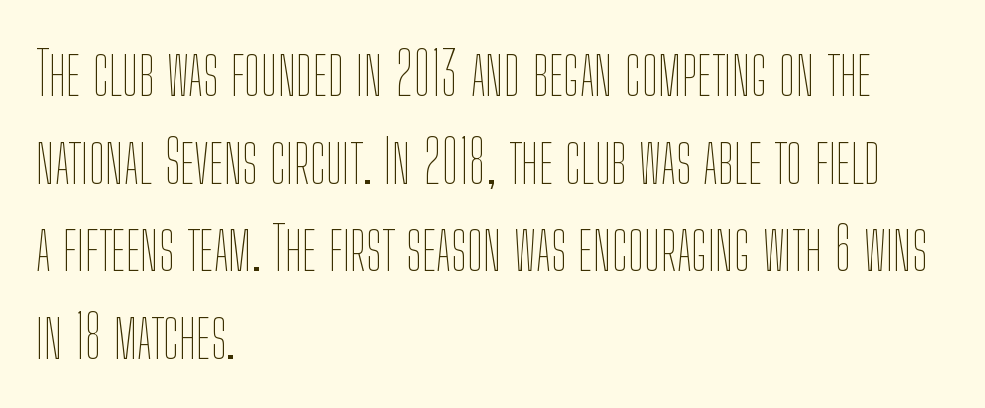
A clean baseline with only descenders dipping below it. Short and long lines alike share a common starting point at left. Short note: letters normally spaced. Unlike italic type, these characters show no tilt at all.
